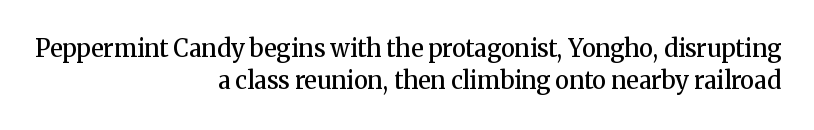
These words are printed semibold, heavier than regular yet not bold. Default kerning and tracking; the words read as compact shapes. No word sits above an underline. These lines sit exactly where default settings would place them. The lines are quadded right. Italic: no, the glyphs are upright roman.
